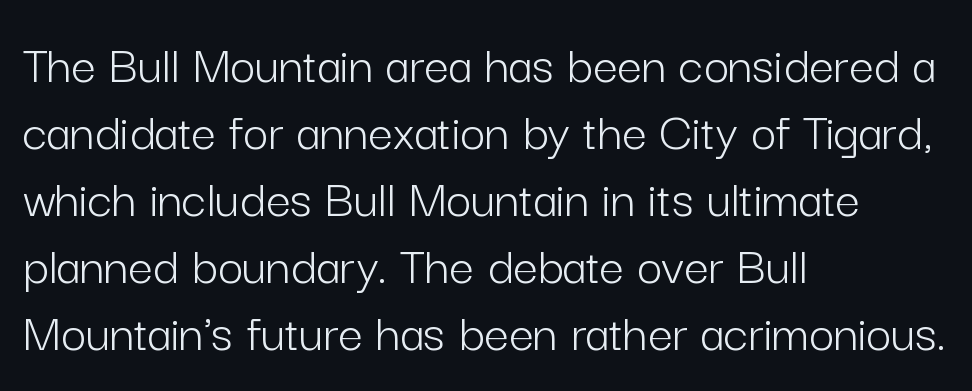
{"serif": "no", "italic": "no", "bold": "no", "weight": "light", "width": "normal", "stroke_contrast": "low", "x_height": "medium", "monospaced": "no", "underline": "no", "align": "left", "line_spacing_ratio": 1.22, "letter_spacing": "normal", "letter_spacing_em": 0.0, "glyph_px": 55}
